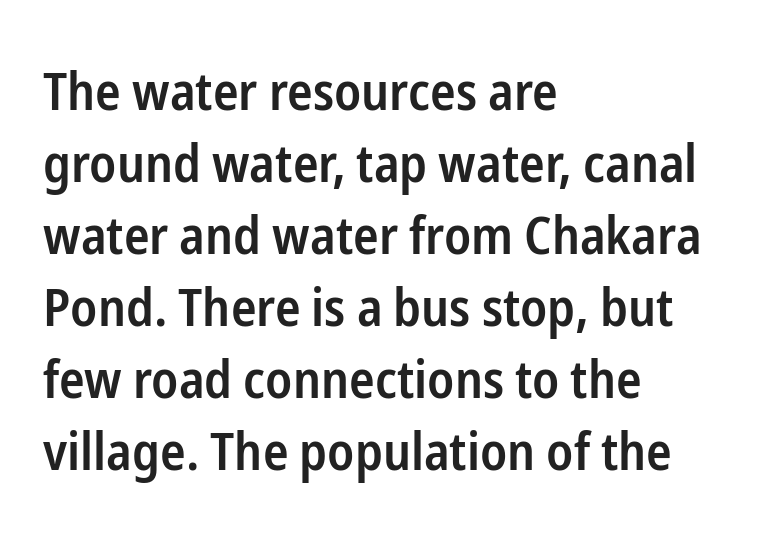
Q: Is the text bold? A: Semi-bold.
Q: Is the text italic (slanted)? A: No, it is upright.
Q: Is the typeface a serif or a sans-serif typeface? A: Sans-serif.
Q: Is the text underlined? A: No.
Q: How is the paragraph aligned? A: Left-aligned.
Q: Is the spacing between letters normal or unusually wide? A: Normal.
Q: Is the spacing between lines tight, normal or loose? A: Normal.
Q: Width (condensed, normal, or wide)? A: Condensed.
Q: Stroke contrast? A: Low.
Q: x-height? A: Medium.
Q: Monospaced? A: No.
